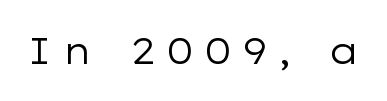
The cut favours lightness, reaching ordinary text weight at its darkest. In terms of posture, this sample is upright. You could not count columns in this text — the font is proportionally spaced. Just letters on the line, the space beneath them empty. Unlike a traditional serif, this face leaves its strokes unadorned. Observe the wide spacing: letters keep a clear distance from each other.
